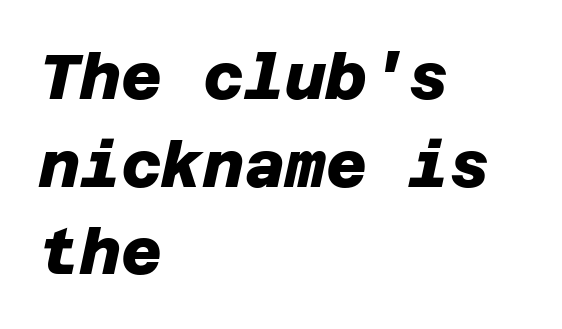
The image shows 63 px heavy sans-serif type; set left-aligned, normal line spacing (1.39x), normal letter spacing, not underlined; low stroke contrast and a large x-height.
